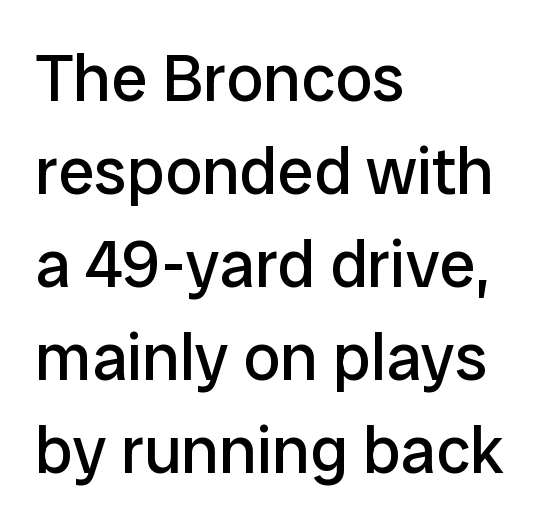
Q: Is the text bold? A: No.
Q: Is the text italic (slanted)? A: No, it is upright.
Q: Is the typeface a serif or a sans-serif typeface? A: Sans-serif.
Q: Is the text underlined? A: No.
Q: How is the paragraph aligned? A: Left-aligned.
Q: Is the spacing between letters normal or unusually wide? A: Normal.
Q: Is the spacing between lines tight, normal or loose? A: Normal.
Q: Width (condensed, normal, or wide)? A: Normal.
Q: Stroke contrast? A: Low.
Q: x-height? A: Medium.
Q: Monospaced? A: No.
